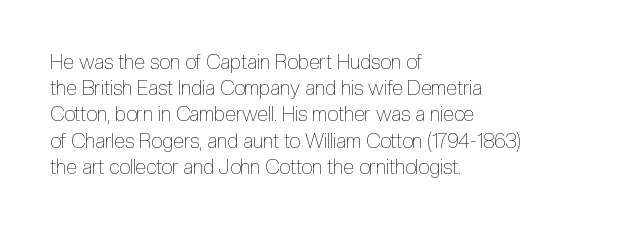
No chunkiness to these letters — they're not bold. Alignment: flush left. Do the letters lean? They stand straight. Horizontal bands of white between lines are of average thickness. Has an underline been added? It has not. Is the letter spacing exaggerated? No — it looks like the ordinary default.
